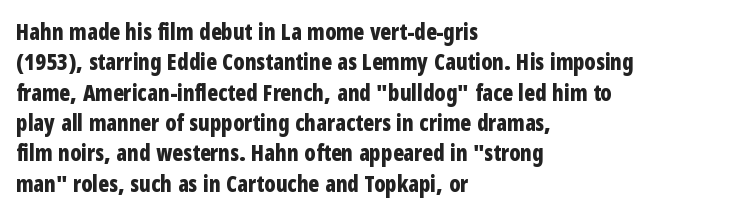
{"italic": "no", "bold": "yes", "underline": "no", "align": "left", "line_spacing": "normal", "line_spacing_ratio": 1.38, "letter_spacing": "normal", "letter_spacing_em": 0.0, "glyph_px": 22}
